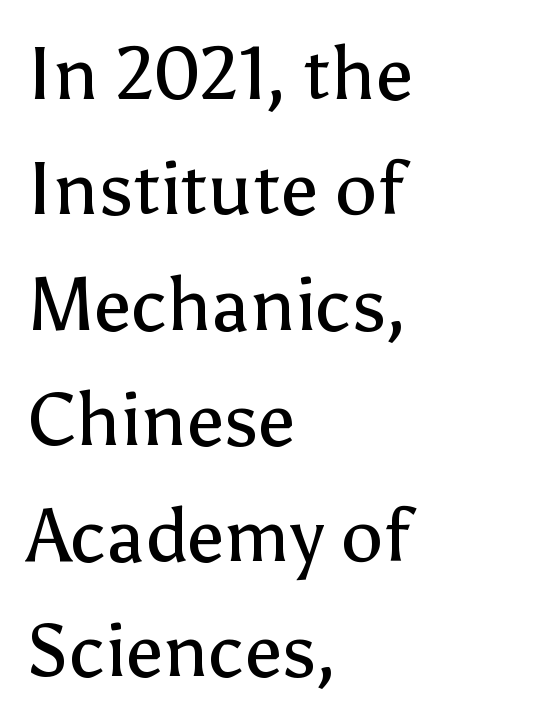
The image shows 75 px regular-weight sans-serif type, upright; set left-aligned, normal line spacing (1.54x), normal letter spacing, not underlined; low stroke contrast and a medium x-height.
